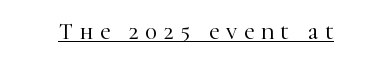
Q: Is the text italic (slanted)? A: No, it is upright.
Q: Is the text underlined? A: Yes.
Q: Is the spacing between letters normal or unusually wide? A: Unusually wide.
